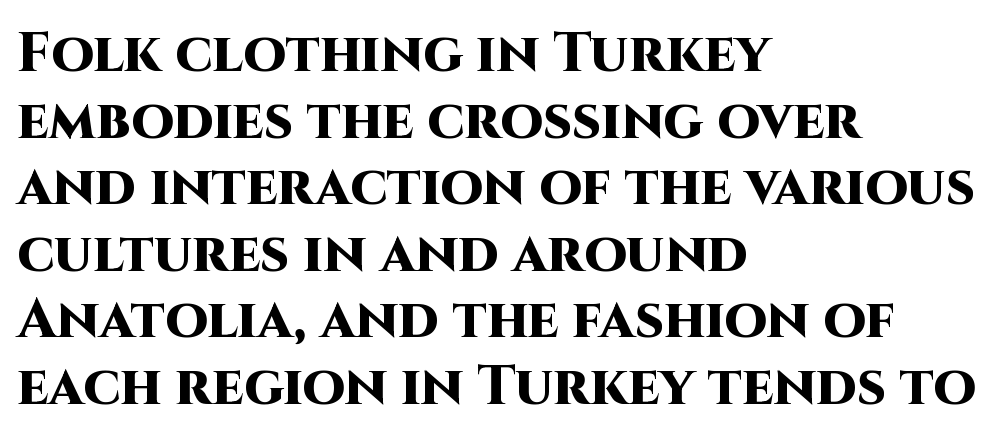
Q: Is the text bold? A: Yes.
Q: Is the text italic (slanted)? A: No, it is upright.
Q: Is the typeface a serif or a sans-serif typeface? A: Sans-serif.
Q: Is the text underlined? A: No.
Q: How is the paragraph aligned? A: Left-aligned.
Q: Is the spacing between letters normal or unusually wide? A: Normal.
Q: Width (condensed, normal, or wide)? A: Normal.
Q: Stroke contrast? A: High.
Q: x-height? A: Large.
Q: Monospaced? A: No.
